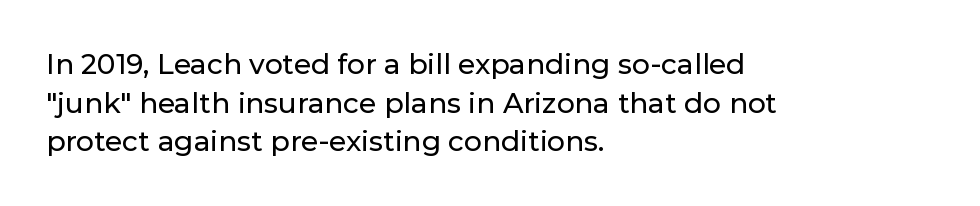
Leftover space on each line is placed entirely after the last word. Grotesque or geometric, the face here clearly has no serifs. Notice how the stems are strictly vertical — no italics here. The gap between lines stays unmarked. The face used here is proportionally spaced, like ordinary book or web type. The vertical gap from one line to the next is medium.
